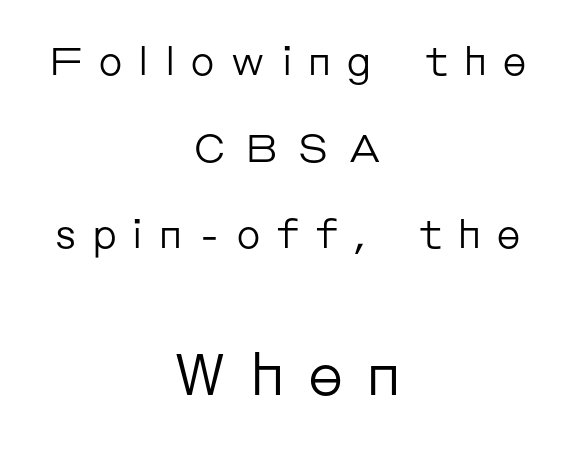
{"serif": "no", "italic": "no", "bold": "no", "weight": "regular", "width": "normal", "stroke_contrast": "low", "x_height": "medium", "monospaced": "no", "underline": "no", "align": "center", "line_spacing": "loose", "line_spacing_ratio": 2.22, "letter_spacing": "wide", "letter_spacing_em": 0.36, "larger_block": "second", "size_ratio": 1.49, "glyph_px": 58}
